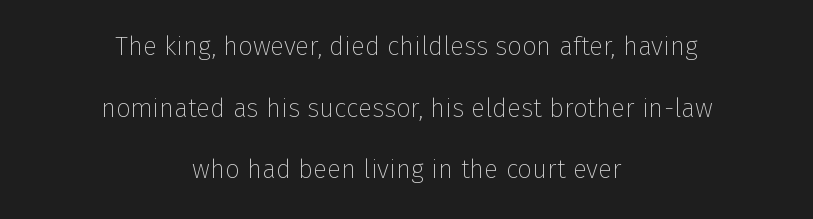
{"italic": "no", "bold": "no", "underline": "no", "align": "center", "line_spacing": "loose", "line_spacing_ratio": 2.37, "letter_spacing": "normal", "letter_spacing_em": 0.0, "glyph_px": 26}
